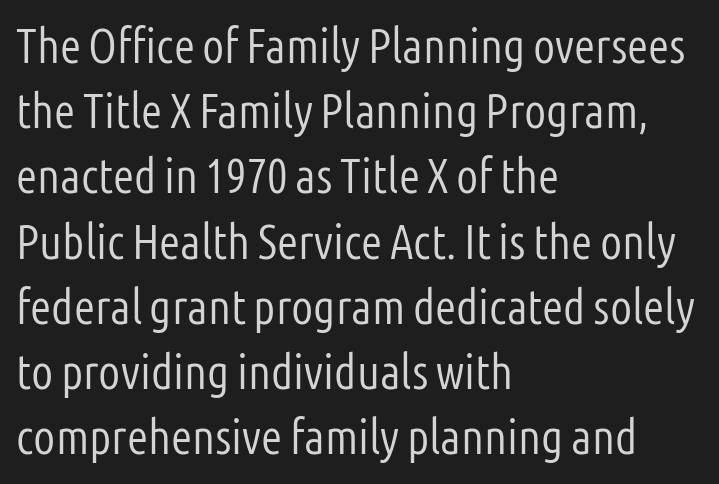
The image shows 49 px light, condensed sans-serif type, upright; set left-aligned, normal line spacing (1.33x), normal letter spacing, not underlined; low stroke contrast and a medium x-height.
